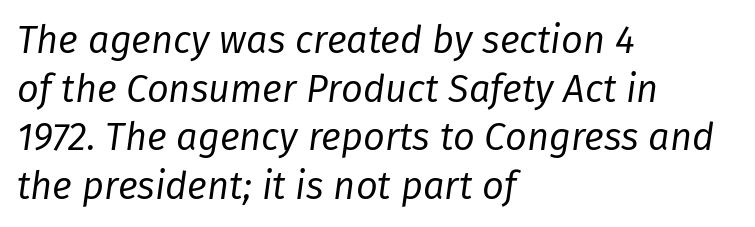
{"italic": "yes", "lean": "right", "slant_degrees": 8, "bold": "no", "weight": "regular", "width": "normal", "stroke_contrast": "low", "x_height": "medium", "monospaced": "no", "underline": "no", "align": "left", "line_spacing": "normal", "line_spacing_ratio": 1.28, "letter_spacing": "normal", "letter_spacing_em": 0.0, "glyph_px": 38}
